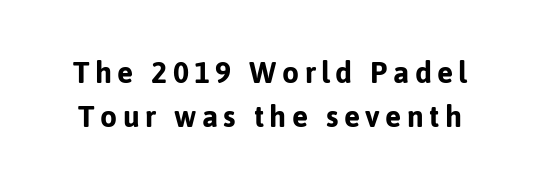
The image shows 30 px bold sans-serif type, upright; set normal line spacing (1.46x), not underlined; low stroke contrast and a medium x-height.
